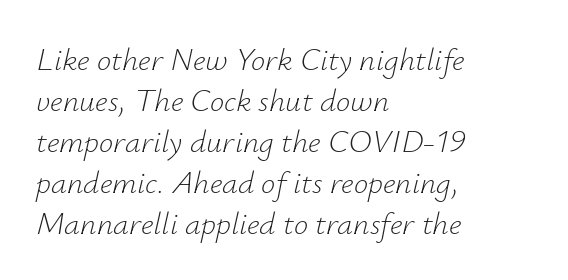
{"italic": "yes", "lean": "right", "slant_degrees": 12, "bold": "no", "weight": "light", "width": "normal", "stroke_contrast": "low", "x_height": "small", "monospaced": "no", "underline": "no", "align": "left", "line_spacing": "normal", "line_spacing_ratio": 1.28, "letter_spacing": "normal", "letter_spacing_em": 0.0, "glyph_px": 32}
